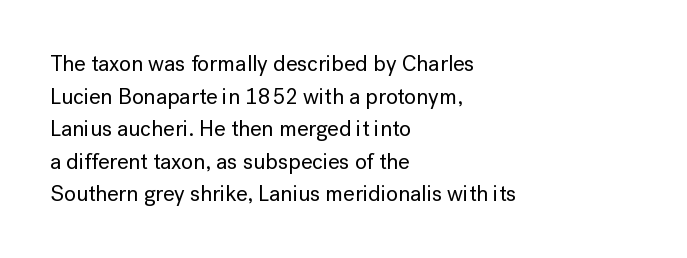
{"italic": "no", "underline": "no", "align": "left", "line_spacing": "normal", "line_spacing_ratio": 1.48, "letter_spacing": "normal", "letter_spacing_em": 0.0, "glyph_px": 22}
